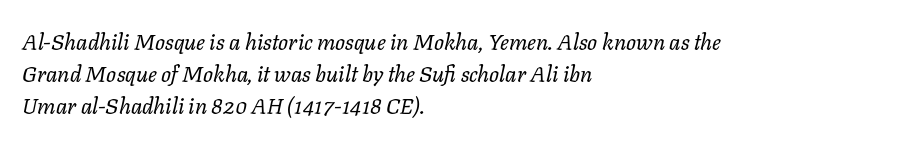
If you drew a ruler down the left edge, every line would touch it. Stems here are at most as thick as an everyday book face. In terms of leading, this rendering sits right in the middle. The passage shown leans; its letterforms are oblique.
